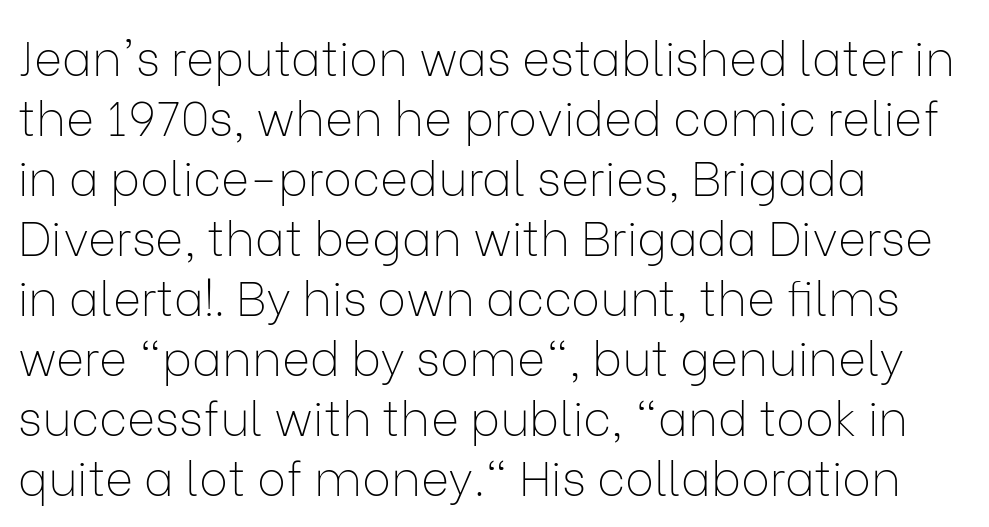
The image shows 48 px thin sans-serif type, upright; set left-aligned, normal line spacing (1.25x), normal letter spacing, not underlined; low stroke contrast and a medium x-height.
